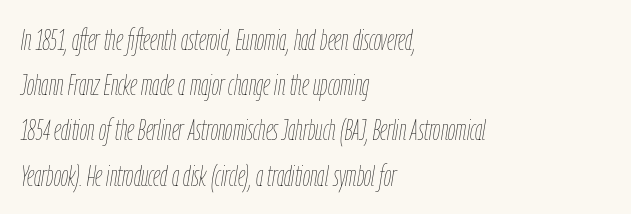
Q: Is the text bold? A: No.
Q: Is the text italic (slanted)? A: Yes, it leans right by about 9 degrees.
Q: Is the text underlined? A: No.
Q: How is the paragraph aligned? A: Left-aligned.
Q: Is the spacing between letters normal or unusually wide? A: Normal.
Q: Is the spacing between lines tight, normal or loose? A: Normal.
Q: Width (condensed, normal, or wide)? A: Condensed.
Q: Stroke contrast? A: Low.
Q: x-height? A: Medium.
Q: Monospaced? A: No.
